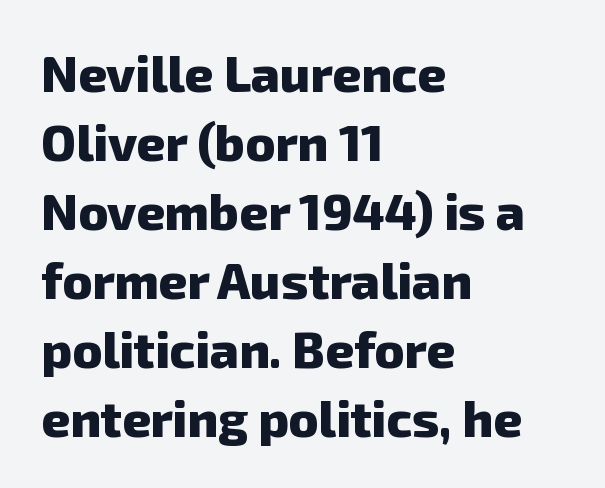
The designer left line spacing at the default. Think of a printed novel: that variable character pitch is what you see here. Clear beneath every line of the passage. A typesetter would call this zero additional tracking. The glyphs in this specimen are sans serif.
